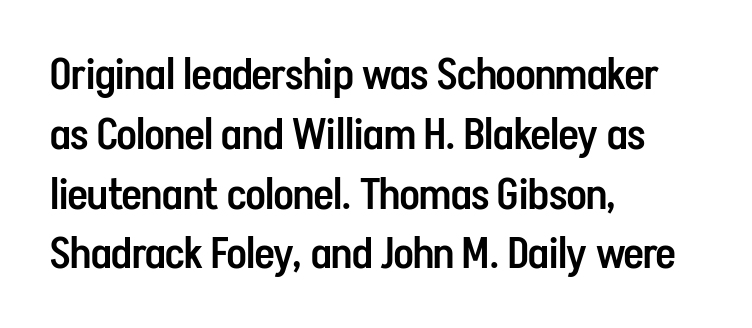
The face used here is a sans, in the tradition of grotesques and geometrics. A student would call this left alignment; a typographer would say flush left, rag right. Note the varied advance widths — an 'i' is clearly narrower than an 'm'. The lines sit at an ordinary, default distance from one another. This is the regular roman posture of the typeface. Compared with typical body copy, the letter spacing here is the same.
